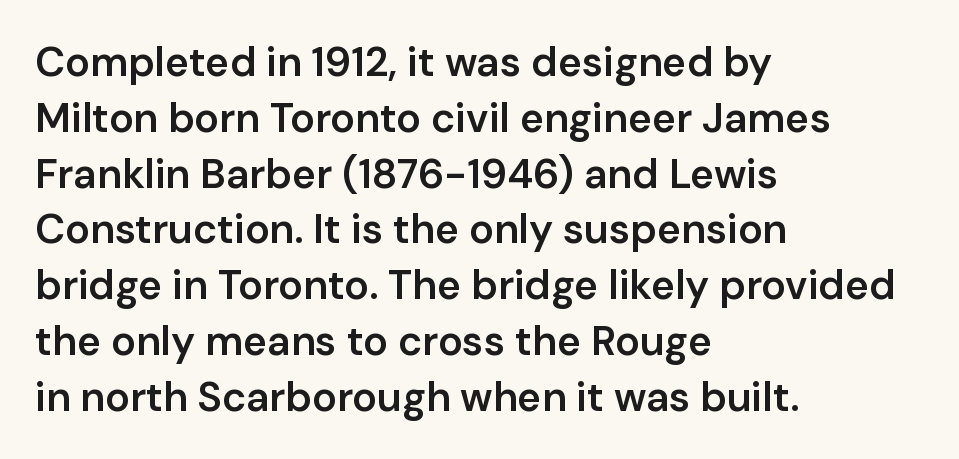
The image shows 41 px semibold sans-serif type, upright; set left-aligned, normal line spacing (1.36x), normal letter spacing, not underlined; low stroke contrast and a medium x-height.
